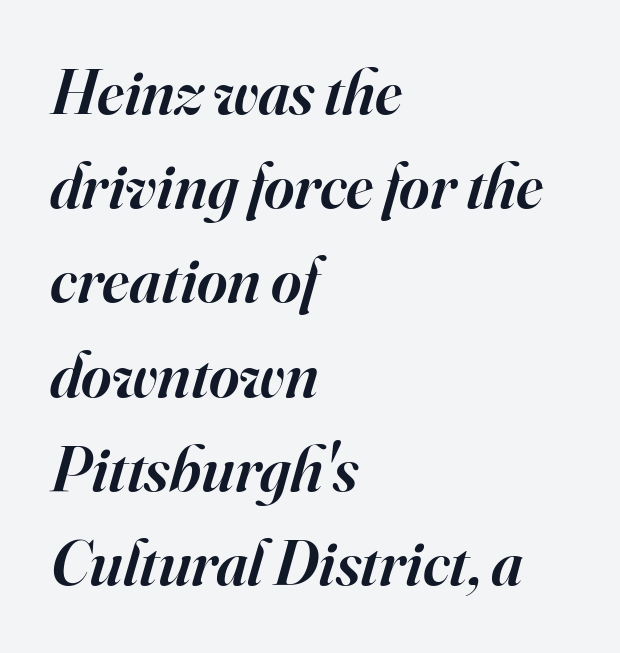
The image shows 65 px semibold serif type, italic (leaning right); set left-aligned, normal line spacing (1.45x), normal letter spacing, not underlined; high stroke contrast and a small x-height.
